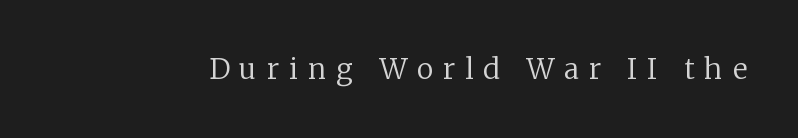
Q: Is the text bold? A: No.
Q: Is the text italic (slanted)? A: No, it is upright.
Q: Is the typeface a serif or a sans-serif typeface? A: Serif.
Q: Is the text underlined? A: No.
Q: Is the spacing between letters normal or unusually wide? A: Unusually wide.
Q: Width (condensed, normal, or wide)? A: Normal.
Q: Stroke contrast? A: Low.
Q: x-height? A: Medium.
Q: Monospaced? A: No.
